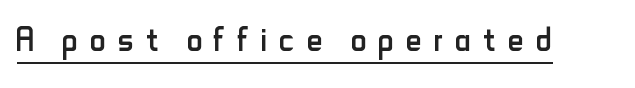
{"serif": "no", "italic": "no", "bold": "no", "weight": "regular", "width": "condensed", "stroke_contrast": "low", "x_height": "small", "monospaced": "no", "underline": "yes", "letter_spacing": "wide", "letter_spacing_em": 0.27, "glyph_px": 44}
